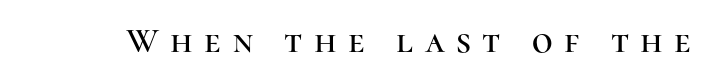
Q: Is the text italic (slanted)? A: No, it is upright.
Q: Is the typeface a serif or a sans-serif typeface? A: Serif.
Q: Is the text underlined? A: No.
Q: Is the spacing between letters normal or unusually wide? A: Unusually wide.
Q: Width (condensed, normal, or wide)? A: Normal.
Q: Stroke contrast? A: High.
Q: x-height? A: Medium.
Q: Monospaced? A: No.
